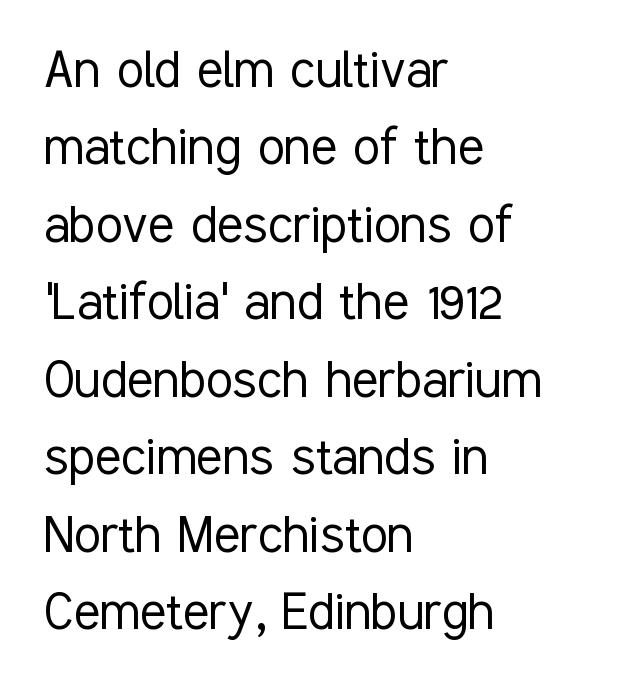
The image shows 61 px light, condensed sans-serif type, upright; set left-aligned, normal line spacing (1.27x), normal letter spacing, not underlined; low stroke contrast and a medium x-height.
